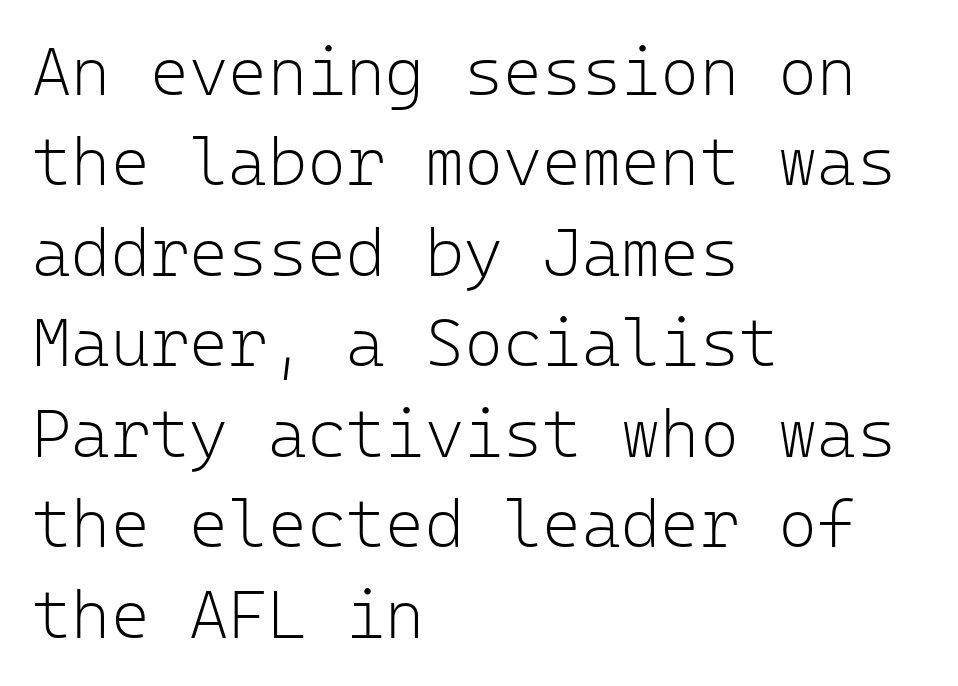
The image shows 67 px light sans-serif type, upright, monospaced; set left-aligned, normal line spacing (1.35x), normal letter spacing, not underlined; low stroke contrast and a medium x-height.
